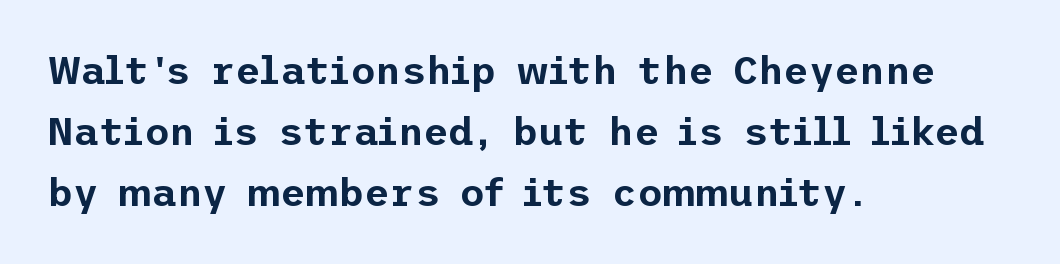
The image shows 39 px sans-serif type, upright; set left-aligned, normal line spacing (1.57x), normal letter spacing, not underlined; low stroke contrast and a medium x-height.
